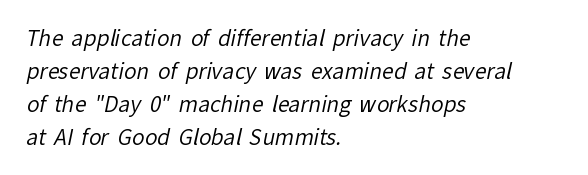
Q: Is the text bold? A: No.
Q: Is the text underlined? A: No.
Q: How is the paragraph aligned? A: Left-aligned.
Q: Is the spacing between letters normal or unusually wide? A: Normal.
Q: Is the spacing between lines tight, normal or loose? A: Normal.
